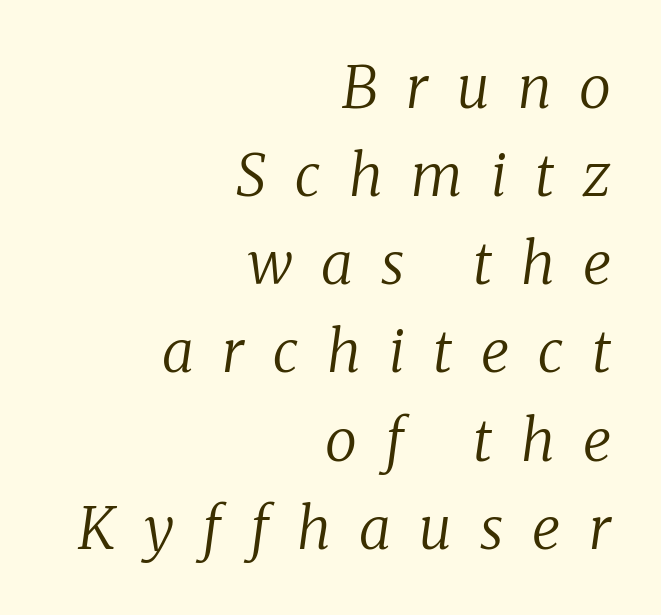
Q: Is the text bold? A: No.
Q: Is the text italic (slanted)? A: Yes, it leans right by about 8 degrees.
Q: Is the typeface a serif or a sans-serif typeface? A: Serif.
Q: Is the text underlined? A: No.
Q: How is the paragraph aligned? A: Right-aligned.
Q: Is the spacing between letters normal or unusually wide? A: Unusually wide.
Q: Is the spacing between lines tight, normal or loose? A: Normal.
Q: Width (condensed, normal, or wide)? A: Normal.
Q: Stroke contrast? A: Low.
Q: x-height? A: Medium.
Q: Monospaced? A: No.
